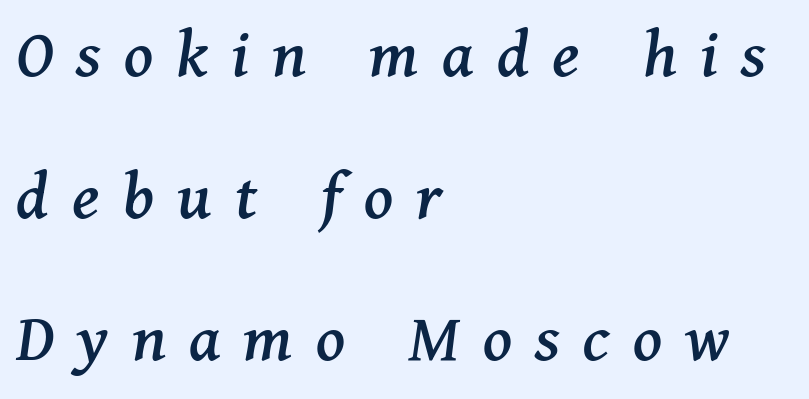
{"serif": "yes", "italic": "yes", "lean": "right", "slant_degrees": 11, "width": "normal", "stroke_contrast": "medium", "x_height": "medium", "monospaced": "no", "underline": "no", "align": "left", "line_spacing": "loose", "line_spacing_ratio": 1.97, "letter_spacing": "wide", "letter_spacing_em": 0.32, "glyph_px": 72}
